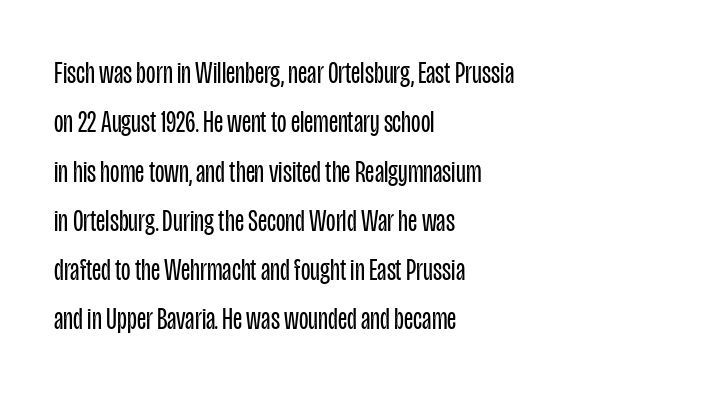
The image shows 31 px regular-weight, condensed sans-serif type, upright; set left-aligned, normal line spacing (1.59x), normal letter spacing, not underlined; low stroke contrast and a large x-height.
